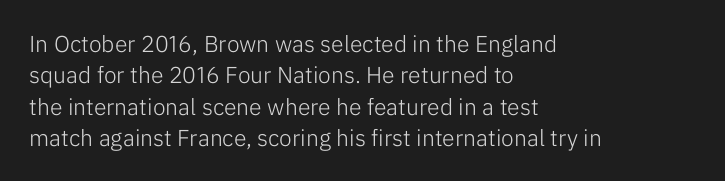
The image shows 23 px text type, upright; set left-aligned, normal line spacing (1.36x), normal letter spacing, not underlined.
